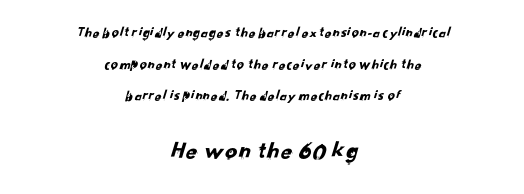
{"underline": "no", "align": "center", "line_spacing": "loose", "line_spacing_ratio": 2.26, "letter_spacing": "normal", "letter_spacing_em": 0.0, "larger_block": "second", "size_ratio": 1.71, "glyph_px": 24}
